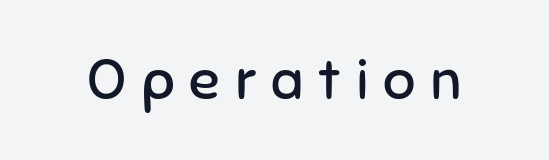
{"serif": "no", "italic": "no", "bold": "no", "weight": "regular", "width": "normal", "stroke_contrast": "low", "x_height": "medium", "monospaced": "no", "underline": "no", "letter_spacing": "wide", "letter_spacing_em": 0.26, "glyph_px": 57}
